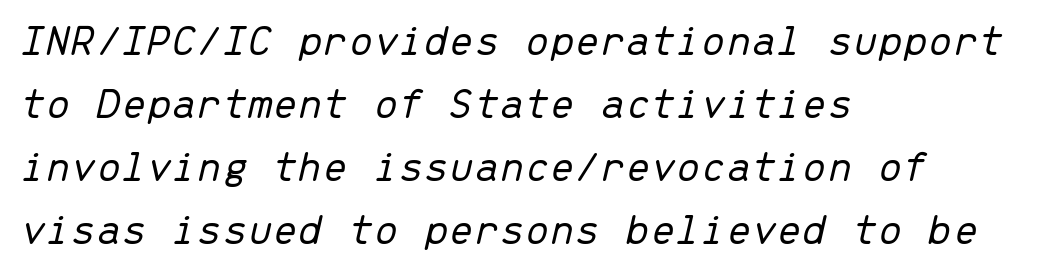
Would a proofreader flag this as italicized? Yes. Clear beneath every line of the passage. Every row of glyphs begins at an identical x-position on the left. Horizontal bands of white between lines are of average thickness.
